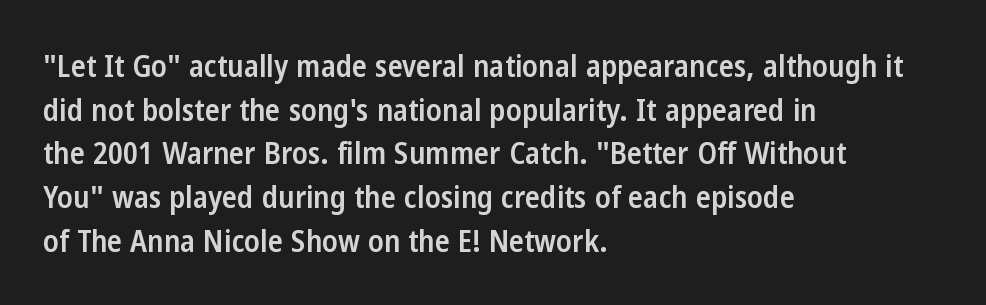
Firm but not heavy-handed strokes: this text is semibold. The font family rendered here belongs to the sans-serif group. This sample has the flowing, uneven cadence of proportional lettering. Clear beneath every line of the passage. The paragraph shown leans on its left margin. Upright lettering throughout.
